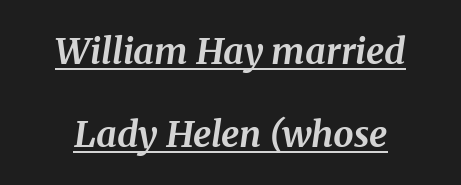
{"serif": "yes", "italic": "yes", "lean": "right", "slant_degrees": 8, "bold": "yes", "weight": "bold", "width": "normal", "stroke_contrast": "medium", "x_height": "medium", "monospaced": "no", "underline": "yes", "line_spacing": "loose", "line_spacing_ratio": 2.3, "letter_spacing": "normal", "letter_spacing_em": 0.0, "glyph_px": 36}
